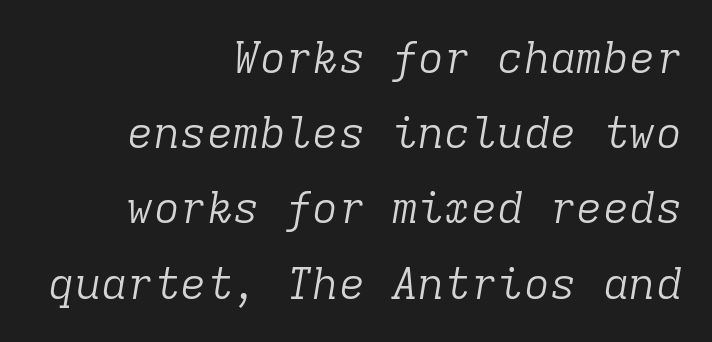
Q: Is the text bold? A: No.
Q: Is the text italic (slanted)? A: Yes, it leans right by about 9 degrees.
Q: Is the typeface a serif or a sans-serif typeface? A: Serif.
Q: Is the text underlined? A: No.
Q: How is the paragraph aligned? A: Right-aligned.
Q: Is the spacing between letters normal or unusually wide? A: Normal.
Q: Width (condensed, normal, or wide)? A: Normal.
Q: Stroke contrast? A: Low.
Q: x-height? A: Medium.
Q: Monospaced? A: Yes.
